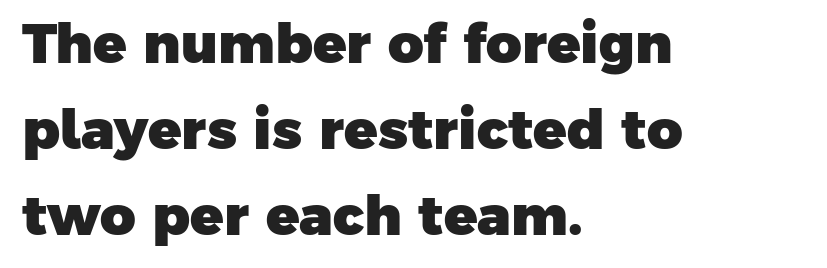
{"serif": "no", "bold": "yes", "weight": "heavy", "width": "normal", "stroke_contrast": "low", "x_height": "medium", "monospaced": "no", "underline": "no", "align": "left", "line_spacing": "normal", "line_spacing_ratio": 1.56, "letter_spacing": "normal", "letter_spacing_em": 0.0, "glyph_px": 55}
